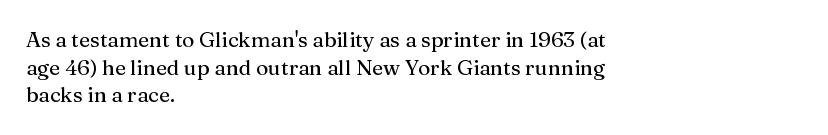
The image shows 21 px text type, upright; set left-aligned, normal line spacing (1.32x), normal letter spacing, not underlined.
